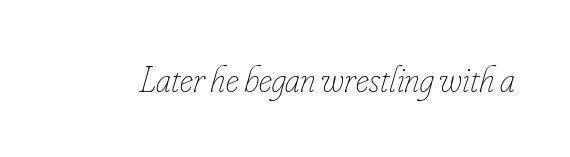
Style check: oblique. A typesetter would call this proportional, since set widths differ per character. Each stroke keeps to a modest, everyday thickness or less. Beneath every word, the page is bare.
